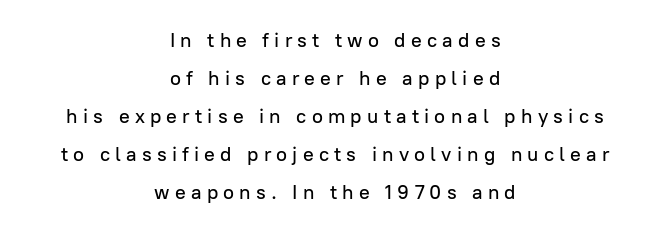
Q: Is the text italic (slanted)? A: No, it is upright.
Q: Is the text underlined? A: No.
Q: How is the paragraph aligned? A: Centered.
Q: Is the spacing between letters normal or unusually wide? A: Unusually wide.
Q: Is the spacing between lines tight, normal or loose? A: Loose.
